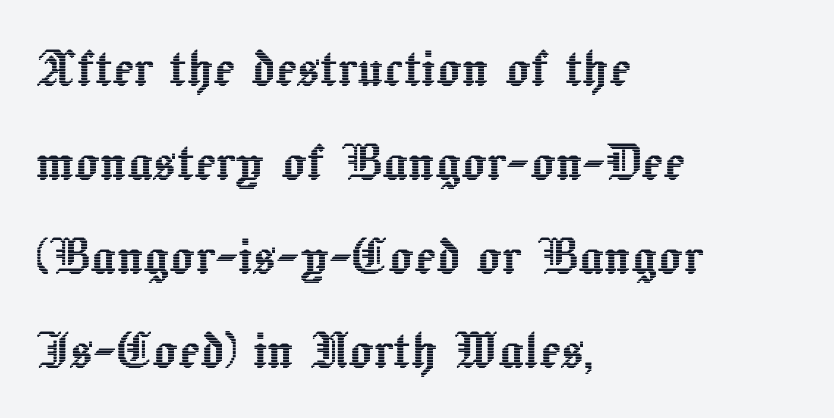
The image shows 63 px text type, upright; set left-aligned, normal line spacing (1.49x), normal letter spacing, not underlined; a medium x-height.
